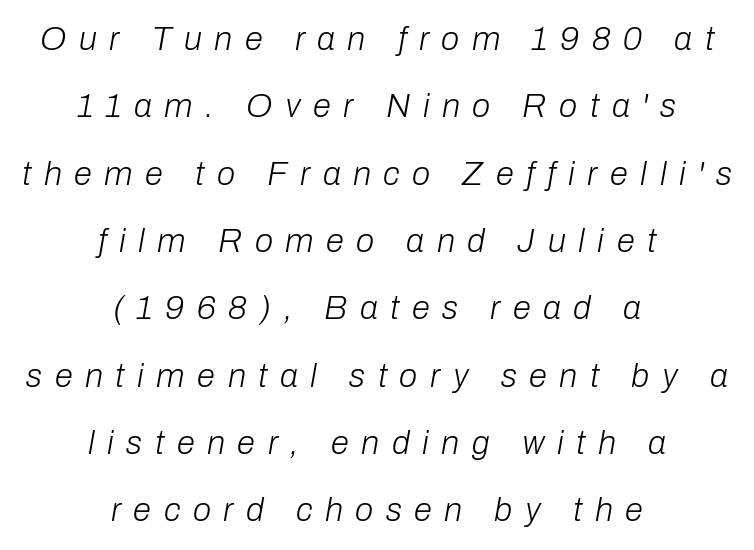
The gaps between neighbouring characters are conspicuously large. Each line is balanced around a shared central axis. Only glyphs here, with clear space below each row. Varying glyph widths throughout — classic text-font behaviour.
